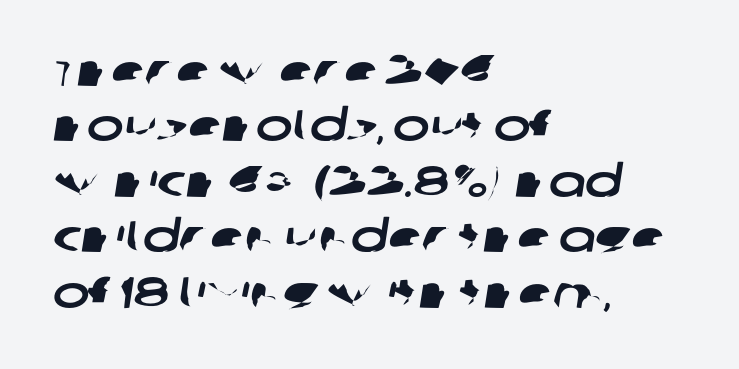
{"serif": "no", "width": "wide", "stroke_contrast": "low", "x_height": "large", "monospaced": "no", "underline": "no", "align": "left", "line_spacing": "normal", "line_spacing_ratio": 1.26, "letter_spacing": "normal", "letter_spacing_em": 0.0, "glyph_px": 44}
